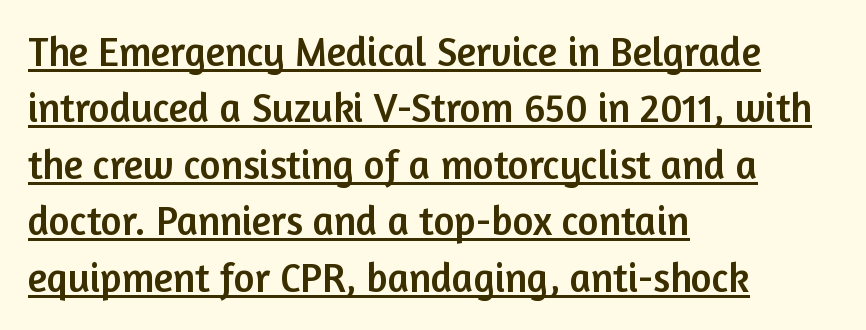
The image shows 40 px sans-serif type, upright; set left-aligned, normal line spacing (1.41x), normal letter spacing, underlined; low stroke contrast and a medium x-height.
